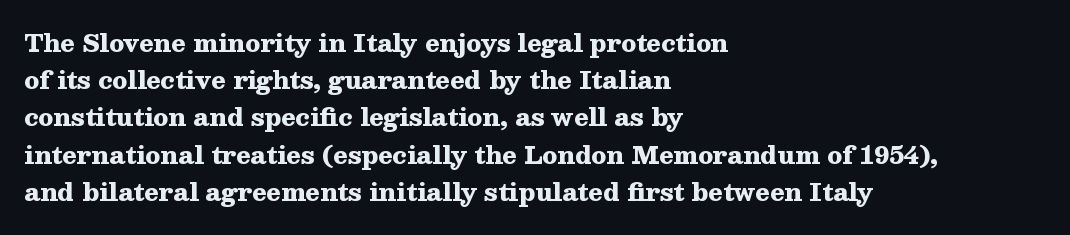
The image shows 24 px bold type, upright; set left-aligned, normal line spacing (1.55x), normal letter spacing, not underlined.
